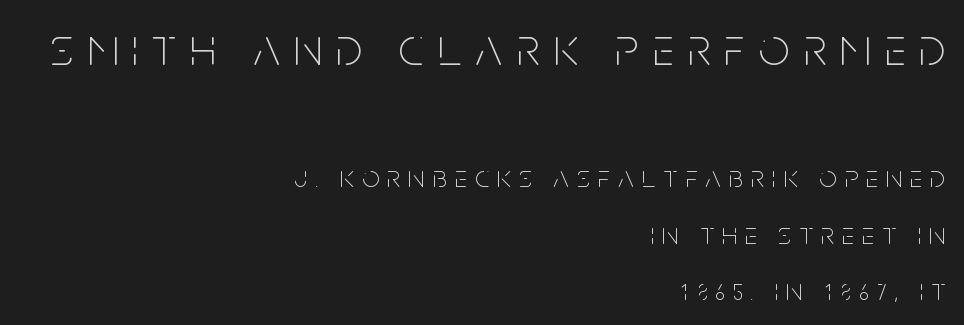
{"serif": "no", "italic": "no", "bold": "no", "weight": "thin", "width": "condensed", "stroke_contrast": "low", "x_height": "large", "monospaced": "no", "underline": "no", "align": "right", "line_spacing_ratio": 1.82, "letter_spacing": "wide", "letter_spacing_em": 0.26, "larger_block": "first", "size_ratio": 1.74, "glyph_px": 54}
